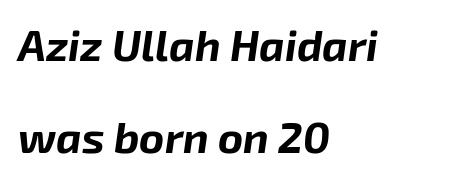
Q: Is the text bold? A: Yes.
Q: Is the text italic (slanted)? A: Yes, it leans right by about 8 degrees.
Q: Is the text underlined? A: No.
Q: How is the paragraph aligned? A: Left-aligned.
Q: Is the spacing between letters normal or unusually wide? A: Normal.
Q: Is the spacing between lines tight, normal or loose? A: Loose.
Q: Width (condensed, normal, or wide)? A: Normal.
Q: Stroke contrast? A: Low.
Q: x-height? A: Medium.
Q: Monospaced? A: No.
